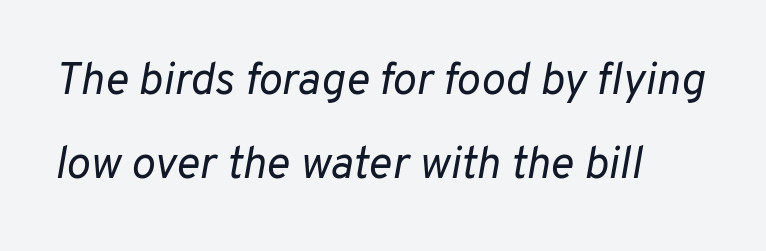
{"italic": "yes", "lean": "right", "slant_degrees": 10, "bold": "no", "weight": "regular", "width": "normal", "stroke_contrast": "low", "x_height": "medium", "monospaced": "no", "underline": "no", "align": "left", "line_spacing_ratio": 1.87, "letter_spacing": "normal", "letter_spacing_em": 0.0, "glyph_px": 45}
